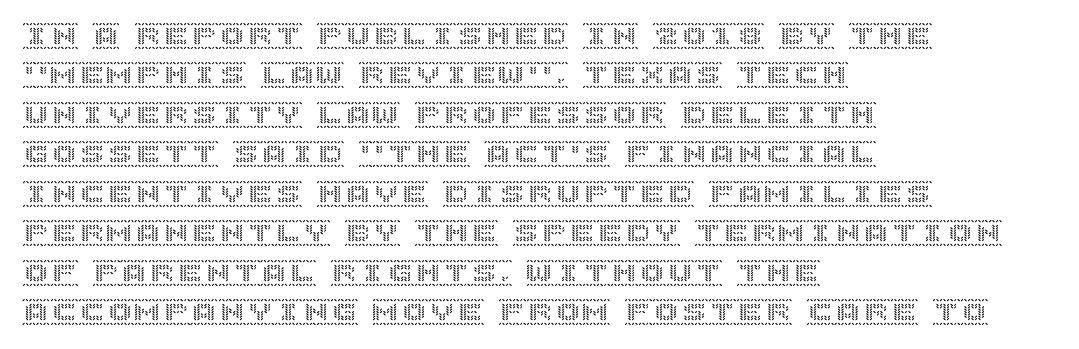
The image shows 28 px text type, upright; set left-aligned, normal line spacing (1.41x), normal letter spacing, not underlined; a large x-height.
